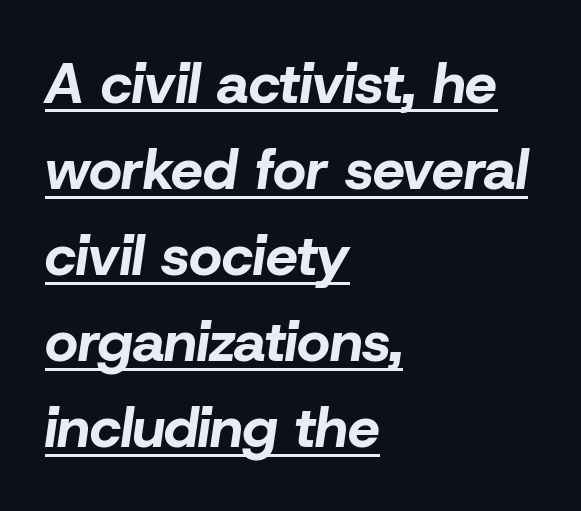
This sample has the flowing, uneven cadence of proportional lettering. Compared with an ordinary text face, these strokes are far heavier — a full bold. The passage shown stacks its lines at a standard gap. All the whitespace from short lines collects on the right. Compared with ordinary roman type, these characters are visibly tilted. The glyphs are accompanied by a horizontal stroke just below them.
